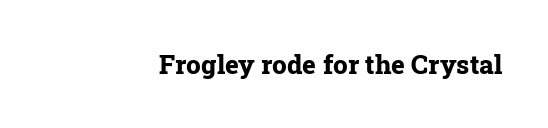
Q: Is the text bold? A: Yes.
Q: Is the text italic (slanted)? A: No, it is upright.
Q: Is the text underlined? A: No.
Q: Is the spacing between letters normal or unusually wide? A: Normal.
